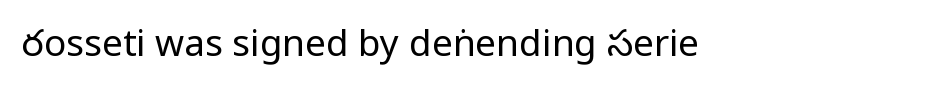
Vertical stems look standard width or narrower in stroke. The specimen reads as upright at a glance. The area under the type is left untouched. Honestly, the letter spacing is just normal — you wouldn't notice it.
